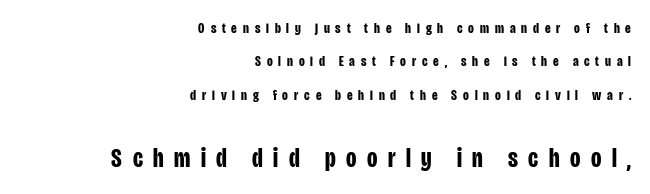
The image shows 27 px bold type, upright; set right-aligned, loose line spacing (2.23x), unusually wide letter spacing (+0.39 em), not underlined; the second (bottom) block is 1.8x larger.
